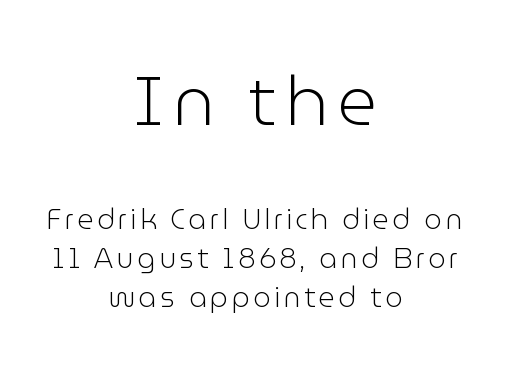
A typesetter would label this face a sans. The specimen omits any rule beneath the text block's lines. Do the characters align in a grid? No, the font is proportional. The letters look calm and open, with moderate or lighter stems. One-word summary of the alignment: center. Between these two stacked blocks, the higher one wins on size.
